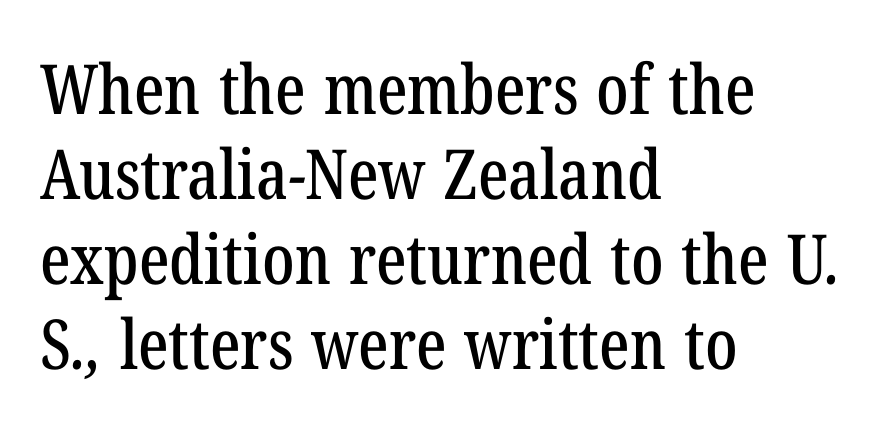
The image shows 69 px condensed serif type; set left-aligned, line spacing 1.23x, normal letter spacing, not underlined; low stroke contrast and a medium x-height.
